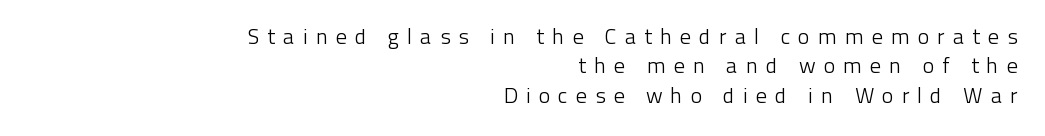
Q: Is the text bold? A: No.
Q: Is the text italic (slanted)? A: No, it is upright.
Q: Is the text underlined? A: No.
Q: How is the paragraph aligned? A: Right-aligned.
Q: Is the spacing between letters normal or unusually wide? A: Unusually wide.
Q: Is the spacing between lines tight, normal or loose? A: Normal.
